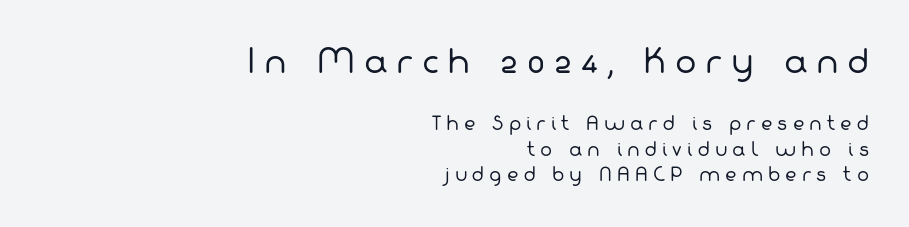
The image shows 32 px regular-weight sans-serif type; set right-aligned, normal line spacing (1.42x), unusually wide letter spacing (+0.28 em), not underlined; the first (top) block is 1.78x larger; low stroke contrast and a medium x-height.
